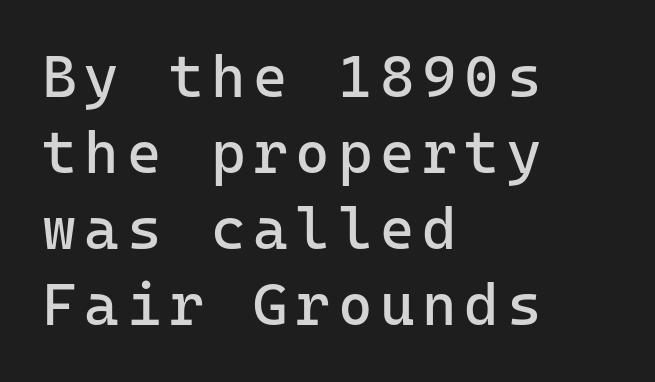
{"serif": "no", "italic": "no", "bold": "no", "weight": "regular", "width": "normal", "stroke_contrast": "low", "x_height": "medium", "monospaced": "yes", "underline": "no", "align": "left", "line_spacing": "normal", "line_spacing_ratio": 1.29, "glyph_px": 59}
